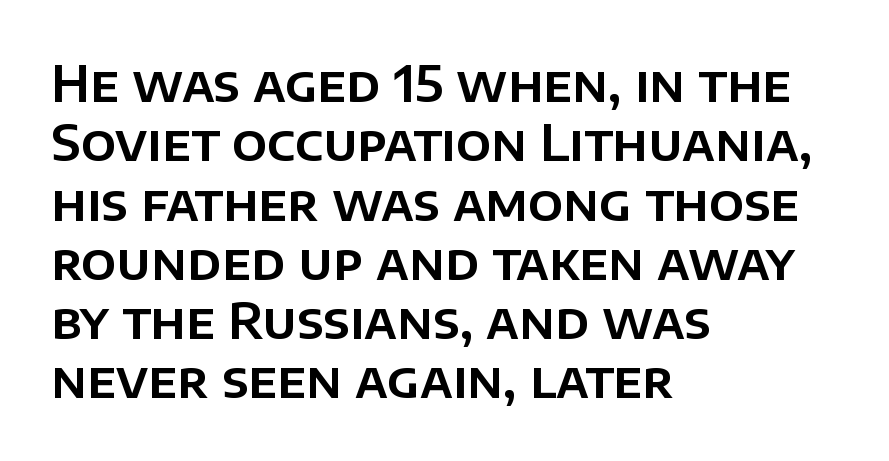
Q: Is the text italic (slanted)? A: No, it is upright.
Q: Is the typeface a serif or a sans-serif typeface? A: Sans-serif.
Q: Is the text underlined? A: No.
Q: How is the paragraph aligned? A: Left-aligned.
Q: Is the spacing between letters normal or unusually wide? A: Normal.
Q: Width (condensed, normal, or wide)? A: Normal.
Q: Stroke contrast? A: Low.
Q: x-height? A: Large.
Q: Monospaced? A: No.
